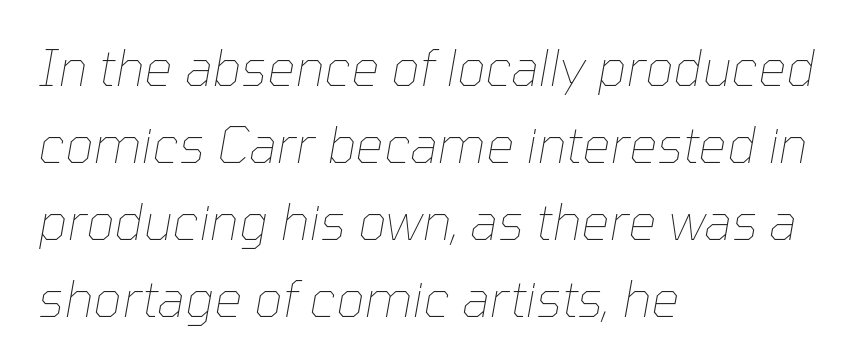
The passage shown stacks its lines at a standard gap. Short note: letters normally spaced. Has an underline been added? It has not. These glyphs show unthickened strokes, regular width or finer.
